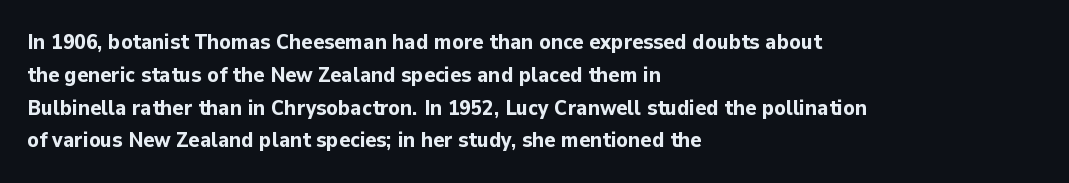
The image shows 21 px bold type, upright; set left-aligned, normal line spacing (1.56x), normal letter spacing, not underlined.
